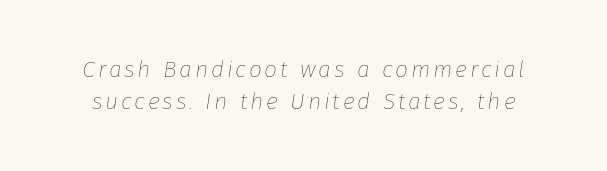
Q: Is the text bold? A: No.
Q: Is the text italic (slanted)? A: Yes, it leans right by about 8 degrees.
Q: Is the text underlined? A: No.
Q: Is the spacing between lines tight, normal or loose? A: Normal.
